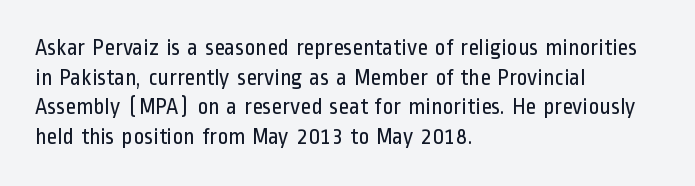
{"italic": "no", "bold": "no", "underline": "no", "align": "left", "line_spacing": "normal", "line_spacing_ratio": 1.29, "letter_spacing": "normal", "letter_spacing_em": 0.0, "glyph_px": 23}
